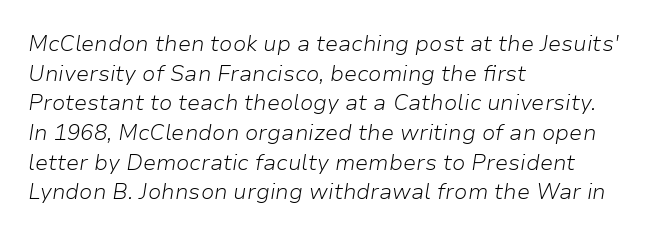
Q: Is the text bold? A: No.
Q: Is the text italic (slanted)? A: Yes, it leans right by about 9 degrees.
Q: Is the text underlined? A: No.
Q: How is the paragraph aligned? A: Left-aligned.
Q: Is the spacing between letters normal or unusually wide? A: Normal.
Q: Is the spacing between lines tight, normal or loose? A: Normal.
